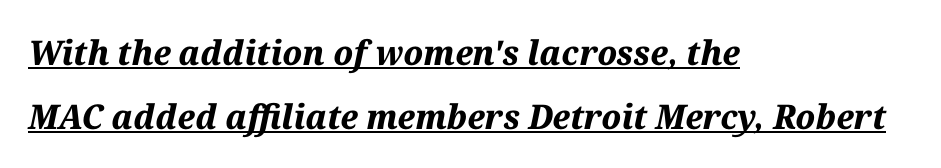
The image shows 34 px bold type, italic (leaning right); set left-aligned, line spacing 1.89x, normal letter spacing, underlined; medium stroke contrast and a medium x-height.
